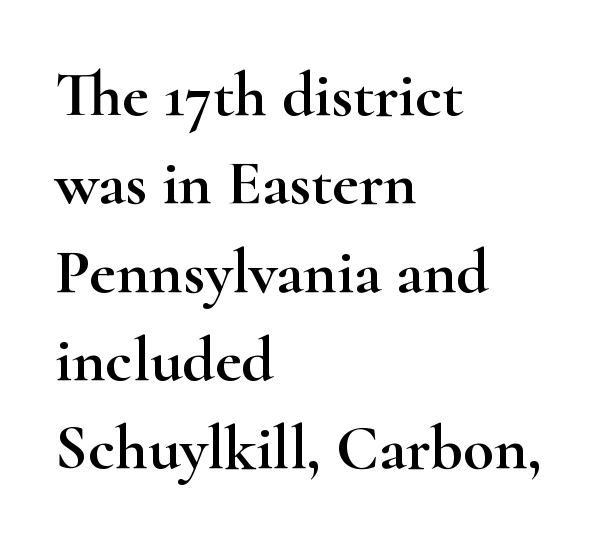
Characters follow at the spacing the type designer built in. Is this a fixed-width face? No — the glyphs have proportional, varying widths. Every row of glyphs begins at an identical x-position on the left. The typography opts for an upright posture over an oblique one. Vertically, the passage feels balanced, rows spaced as you'd expect.
